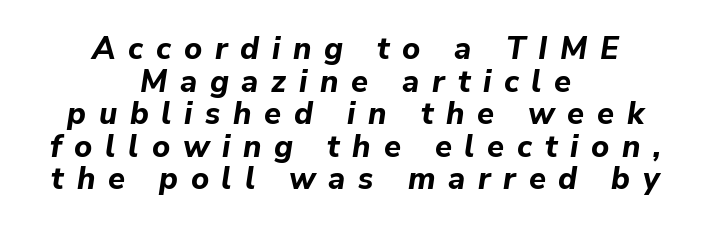
Q: Is the text bold? A: Yes.
Q: Is the text italic (slanted)? A: Yes, it leans right by about 9 degrees.
Q: Is the text underlined? A: No.
Q: How is the paragraph aligned? A: Centered.
Q: Is the spacing between letters normal or unusually wide? A: Unusually wide.
Q: Is the spacing between lines tight, normal or loose? A: Tight.
Q: Width (condensed, normal, or wide)? A: Normal.
Q: Stroke contrast? A: Low.
Q: x-height? A: Medium.
Q: Monospaced? A: No.
